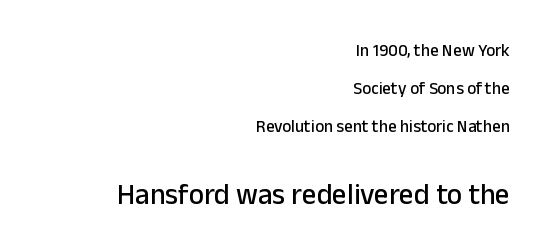
The passage shown is typed in a proportional face where columns would drift. The passage shown is typeset with a sans-serif family. Caption: multi-line text, flush right, ragged left. Leading is clearly above the norm, producing a sparse column.
